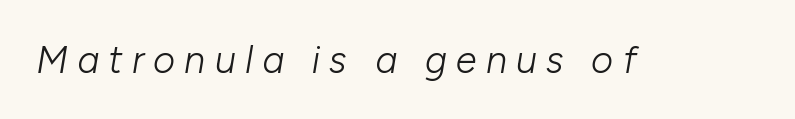
The image shows 38 px light type, italic (leaning right); set unusually wide letter spacing (+0.24 em), not underlined; low stroke contrast and a medium x-height.
